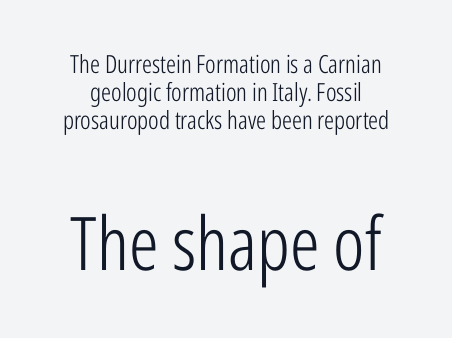
Q: Is the text bold? A: No.
Q: Is the text italic (slanted)? A: No, it is upright.
Q: Is the typeface a serif or a sans-serif typeface? A: Sans-serif.
Q: Is the text underlined? A: No.
Q: Is the spacing between letters normal or unusually wide? A: Normal.
Q: Is the spacing between lines tight, normal or loose? A: Tight.
Q: Which block of text is set in a larger size, the first (top) or the second (bottom)? A: The second (bottom) one.
Q: Width (condensed, normal, or wide)? A: Condensed.
Q: Stroke contrast? A: Low.
Q: x-height? A: Medium.
Q: Monospaced? A: No.
